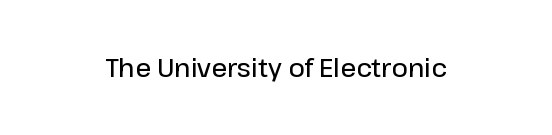
The image shows 25 px text type, upright; set normal letter spacing, not underlined.
